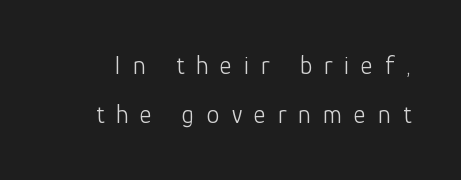
Q: Is the text bold? A: No.
Q: Is the text italic (slanted)? A: No, it is upright.
Q: Is the text underlined? A: No.
Q: Is the spacing between letters normal or unusually wide? A: Unusually wide.
